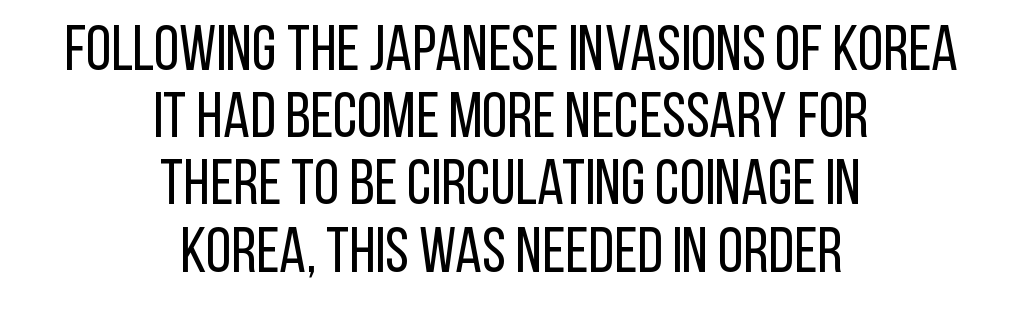
{"serif": "no", "italic": "no", "bold": "no", "weight": "regular", "width": "condensed", "stroke_contrast": "low", "x_height": "large", "monospaced": "no", "underline": "no", "align": "center", "line_spacing": "tight", "line_spacing_ratio": 1.05, "letter_spacing": "normal", "letter_spacing_em": 0.0, "glyph_px": 64}
